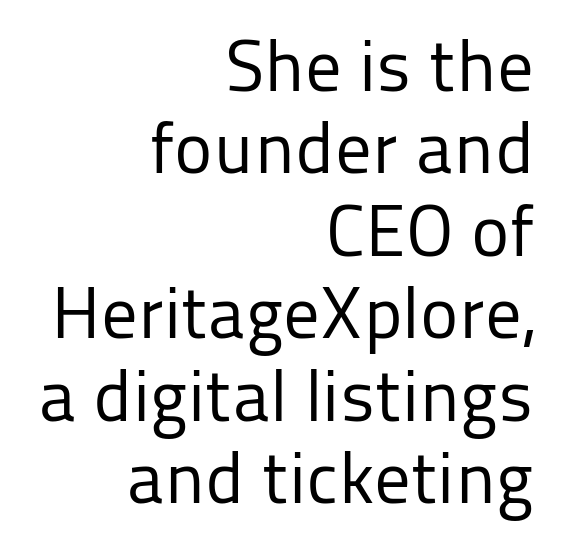
Each letter keeps its own natural width here, so spacing adapts to shape. The paragraph shown leans on its right margin. Summary of vertical rhythm: compact, with narrow interline spacing. Clear beneath every line of the passage. Stroke thickness stays within the range of a standard reading face or lighter.
